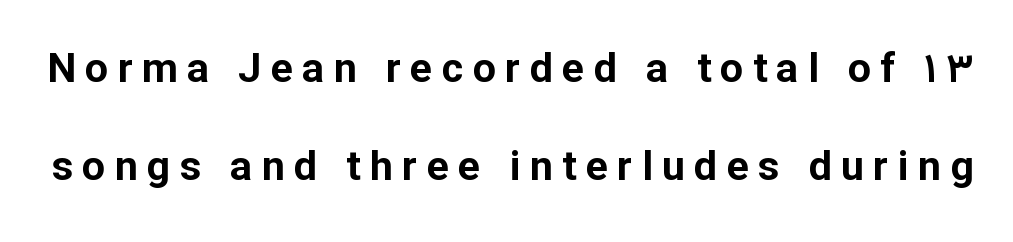
Q: Is the text bold? A: Yes.
Q: Is the text italic (slanted)? A: No, it is upright.
Q: Is the typeface a serif or a sans-serif typeface? A: Sans-serif.
Q: Is the text underlined? A: No.
Q: Is the spacing between letters normal or unusually wide? A: Unusually wide.
Q: Is the spacing between lines tight, normal or loose? A: Loose.
Q: Width (condensed, normal, or wide)? A: Normal.
Q: Stroke contrast? A: Low.
Q: x-height? A: Medium.
Q: Monospaced? A: No.
